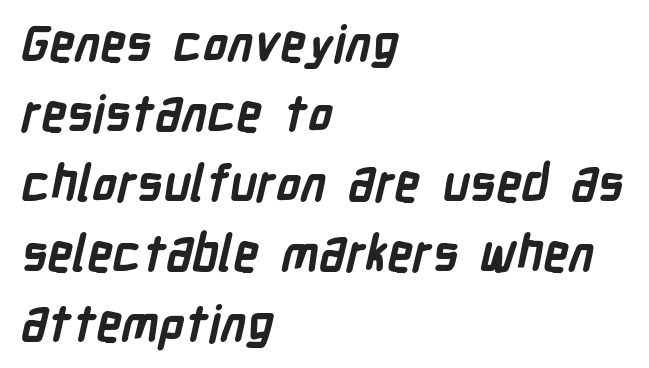
Q: Is the text bold? A: Yes.
Q: Is the typeface a serif or a sans-serif typeface? A: Sans-serif.
Q: Is the text underlined? A: No.
Q: How is the paragraph aligned? A: Left-aligned.
Q: Is the spacing between letters normal or unusually wide? A: Normal.
Q: Is the spacing between lines tight, normal or loose? A: Normal.
Q: Width (condensed, normal, or wide)? A: Condensed.
Q: Stroke contrast? A: Low.
Q: x-height? A: Medium.
Q: Monospaced? A: No.
